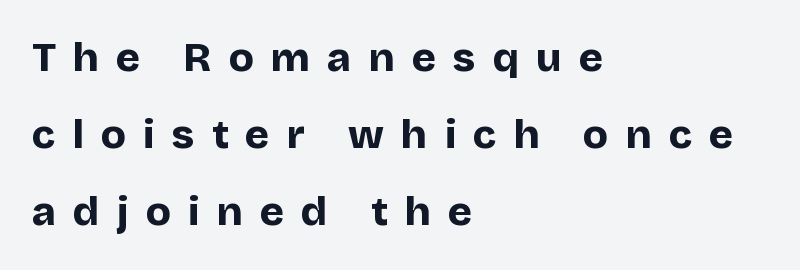
{"serif": "no", "italic": "no", "bold": "yes", "weight": "bold", "width": "normal", "stroke_contrast": "low", "x_height": "large", "monospaced": "no", "underline": "no", "align": "left", "line_spacing_ratio": 1.88, "letter_spacing": "wide", "letter_spacing_em": 0.42, "glyph_px": 41}
